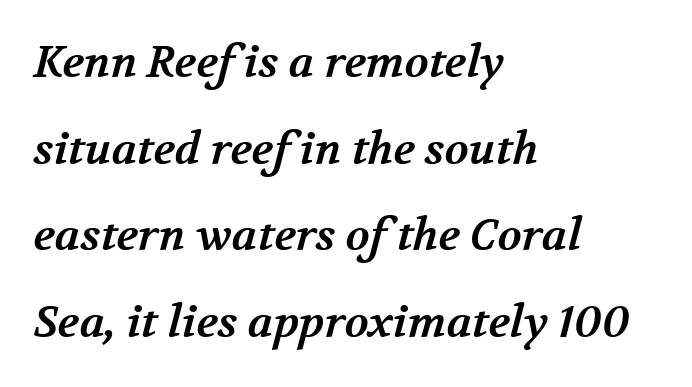
Q: Is the text bold? A: Yes.
Q: Is the typeface a serif or a sans-serif typeface? A: Serif.
Q: Is the text underlined? A: No.
Q: How is the paragraph aligned? A: Left-aligned.
Q: Is the spacing between letters normal or unusually wide? A: Normal.
Q: Is the spacing between lines tight, normal or loose? A: Loose.
Q: Width (condensed, normal, or wide)? A: Normal.
Q: Stroke contrast? A: Medium.
Q: x-height? A: Medium.
Q: Monospaced? A: No.
